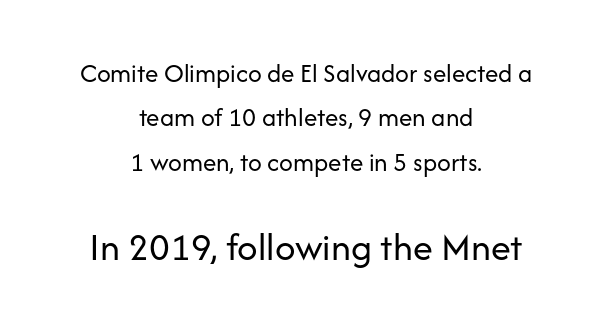
{"serif": "no", "italic": "no", "bold": "no", "weight": "regular", "width": "normal", "stroke_contrast": "low", "x_height": "medium", "monospaced": "no", "underline": "no", "align": "center", "line_spacing": "normal", "line_spacing_ratio": 1.64, "letter_spacing": "normal", "letter_spacing_em": 0.0, "larger_block": "second", "size_ratio": 1.48, "glyph_px": 40}
